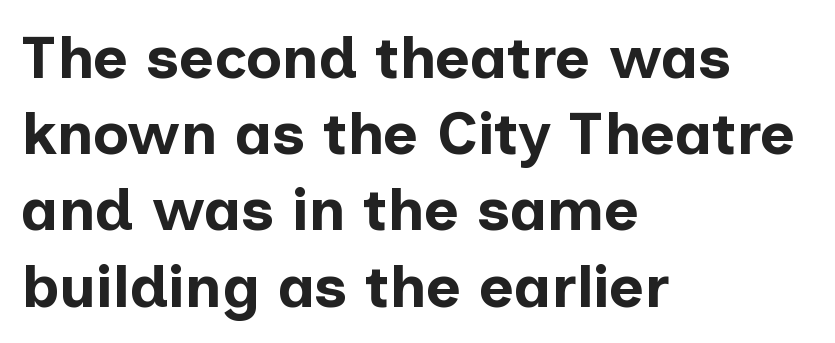
Interline gaps are of average width in this sample. Ordinary non-slanted type is in use. How heavy is the stroke? Heavy — this is a bold. A bare baseline throughout the passage. Compared with typical body copy, the letter spacing here is the same.
